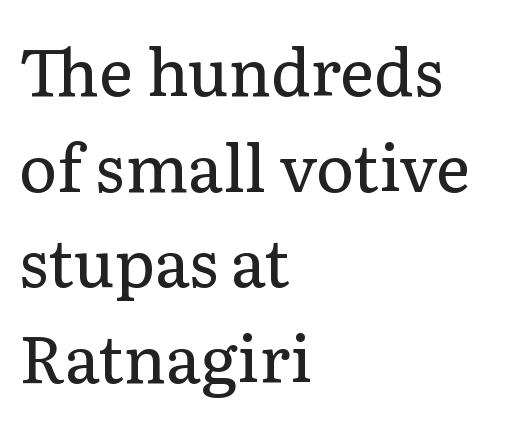
Does the leading feel generous? No, just average. This sample uses plain, unmodified letter spacing. Serifs: yes, visible at the terminals of the letterforms. Letters have the restrained weight of plain body copy at most. All the whitespace from short lines collects on the right.
